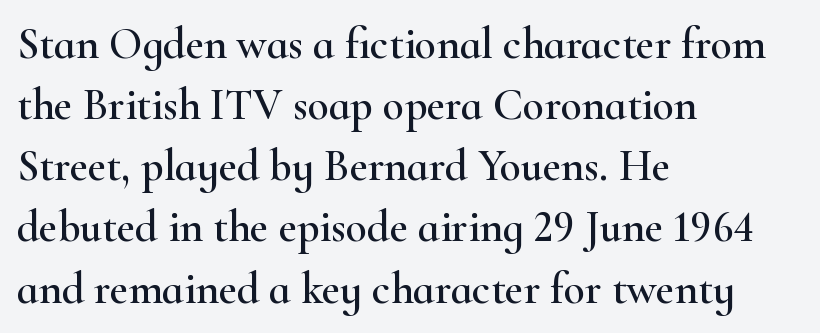
Q: Is the text italic (slanted)? A: No, it is upright.
Q: Is the typeface a serif or a sans-serif typeface? A: Serif.
Q: Is the text underlined? A: No.
Q: How is the paragraph aligned? A: Left-aligned.
Q: Is the spacing between letters normal or unusually wide? A: Normal.
Q: Is the spacing between lines tight, normal or loose? A: Normal.
Q: Width (condensed, normal, or wide)? A: Wide.
Q: Stroke contrast? A: High.
Q: x-height? A: Small.
Q: Monospaced? A: No.
